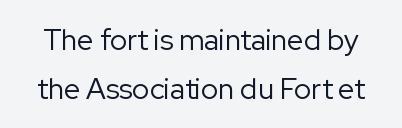
{"serif": "no", "italic": "no", "bold": "no", "weight": "regular", "width": "normal", "stroke_contrast": "low", "x_height": "medium", "monospaced": "no", "underline": "no", "line_spacing": "normal", "line_spacing_ratio": 1.68, "letter_spacing": "normal", "letter_spacing_em": 0.0, "glyph_px": 29}
